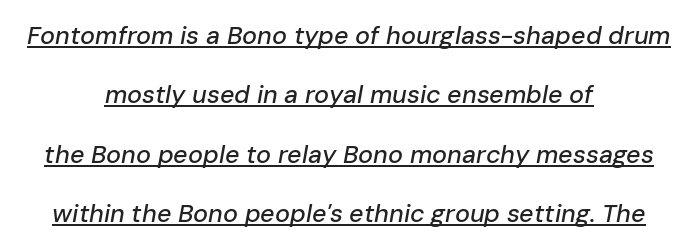
Words appear dense and cohesive because spacing is normal. What's the leading like? Stretched, with rows far apart. These lines stack symmetrically, like a column narrowing and widening about its center. The glyphs are accompanied by a horizontal stroke just below them. The text carries the slant typical of an italic or oblique font.
